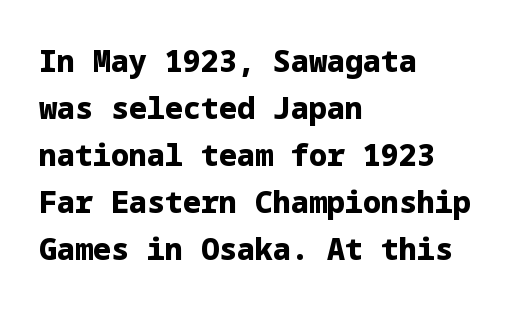
The rows are spaced the way most documents space them. The letters stand straight up with perfectly vertical stems. The designer went with a sans here, leaving each stem footless. Only glyphs here, with clear space below each row. Words appear dense and cohesive because spacing is normal.
